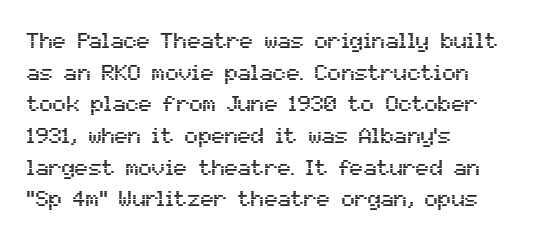
The image shows 22 px text type, upright; set left-aligned, normal line spacing (1.44x), normal letter spacing, not underlined.
